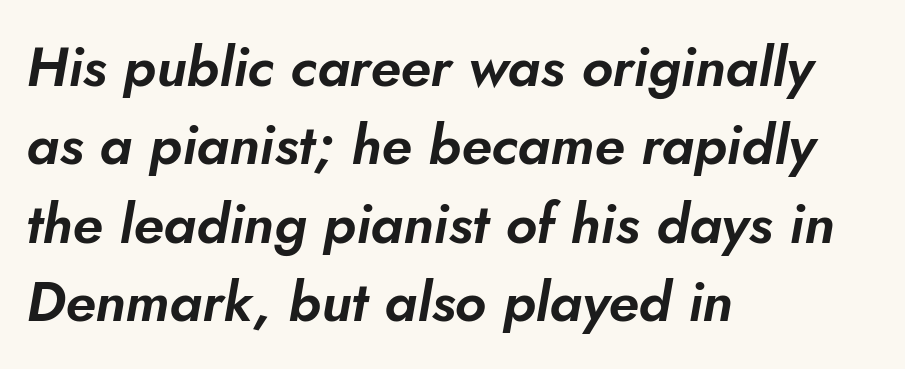
The font's italic variant was chosen for this text. Decoration check: the copy has no underline. How are the letters spaced? Ordinarily, with no added tracking. The passage shown is typed in a proportional face where columns would drift. All the whitespace from short lines collects on the right. Reading down the column, the eye jumps a familiar distance to each next line.
